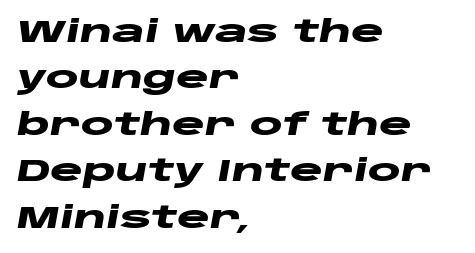
{"italic": "yes", "lean": "right", "slant_degrees": 10, "bold": "yes", "weight": "heavy", "width": "wide", "stroke_contrast": "low", "x_height": "large", "monospaced": "no", "underline": "no", "align": "left", "line_spacing": "normal", "line_spacing_ratio": 1.5, "letter_spacing": "normal", "letter_spacing_em": 0.0, "glyph_px": 31}
